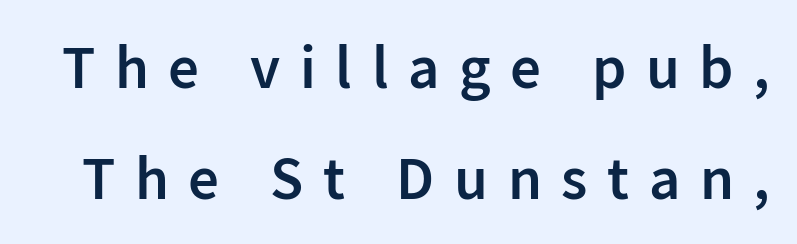
Q: Is the text bold? A: Semi-bold.
Q: Is the text italic (slanted)? A: No, it is upright.
Q: Is the typeface a serif or a sans-serif typeface? A: Sans-serif.
Q: Is the text underlined? A: No.
Q: Is the spacing between letters normal or unusually wide? A: Unusually wide.
Q: Width (condensed, normal, or wide)? A: Normal.
Q: Stroke contrast? A: Low.
Q: x-height? A: Medium.
Q: Monospaced? A: No.
